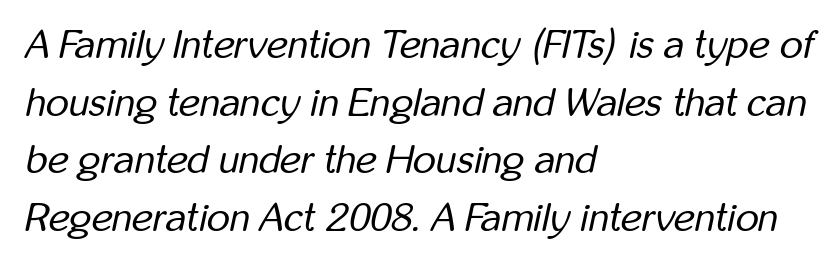
The image shows 40 px regular-weight, condensed type, italic (leaning right); set left-aligned, normal line spacing (1.44x), normal letter spacing, not underlined; low stroke contrast and a medium x-height.
